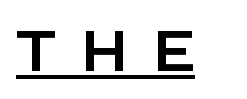
Q: Is the text italic (slanted)? A: No, it is upright.
Q: Is the typeface a serif or a sans-serif typeface? A: Sans-serif.
Q: Is the text underlined? A: Yes.
Q: Is the spacing between letters normal or unusually wide? A: Unusually wide.
Q: Width (condensed, normal, or wide)? A: Normal.
Q: Stroke contrast? A: Low.
Q: x-height? A: Large.
Q: Monospaced? A: No.
